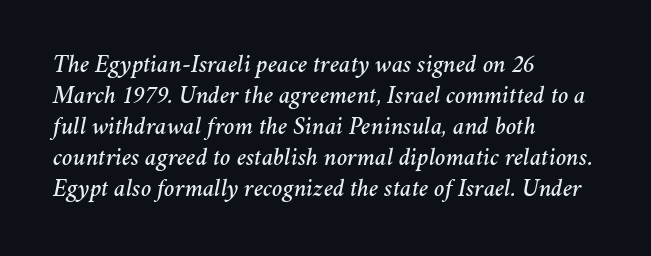
The image shows 25 px text type, italic (leaning right); set left-aligned, line spacing 1.24x, normal letter spacing, not underlined.
